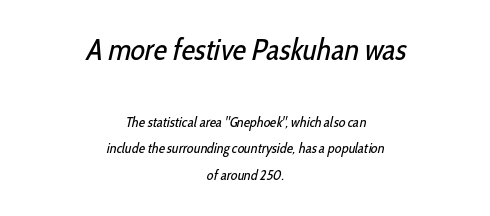
The rendering positions every line midway between the sides. Varying glyph widths throughout — classic text-font behaviour. What stands out about the letter spacing? Nothing — it is the standard amount. Block one is the big one; block two sits smaller underneath. Vertical spacing — loose. Counters stay open thanks to moderate or lighter strokes.
